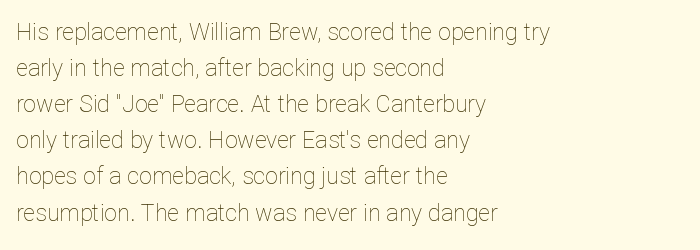
Nothing unusual about the tracking: characters are spaced as the font intends. The typesetter chose a ragged-right arrangement here. Vertical strokes here are truly vertical. In terms of leading, this rendering sits right in the middle.
